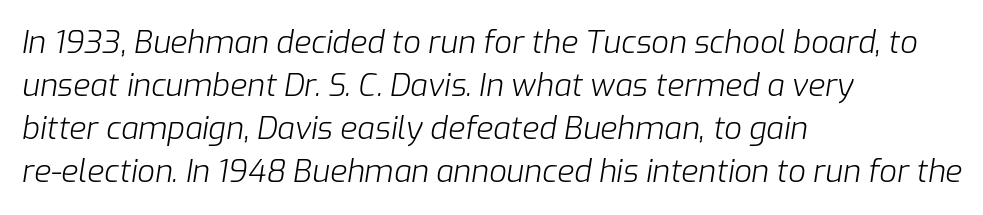
{"italic": "yes", "lean": "right", "slant_degrees": 9, "bold": "no", "weight": "light", "width": "normal", "stroke_contrast": "low", "x_height": "medium", "monospaced": "no", "underline": "no", "align": "left", "line_spacing": "normal", "line_spacing_ratio": 1.39, "letter_spacing": "normal", "letter_spacing_em": 0.0, "glyph_px": 31}
